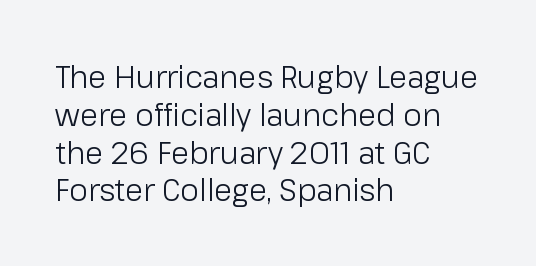
Q: Is the text bold? A: No.
Q: Is the text italic (slanted)? A: No, it is upright.
Q: Is the typeface a serif or a sans-serif typeface? A: Sans-serif.
Q: Is the text underlined? A: No.
Q: How is the paragraph aligned? A: Left-aligned.
Q: Is the spacing between letters normal or unusually wide? A: Normal.
Q: Is the spacing between lines tight, normal or loose? A: Normal.
Q: Width (condensed, normal, or wide)? A: Normal.
Q: Stroke contrast? A: Low.
Q: x-height? A: Medium.
Q: Monospaced? A: No.
